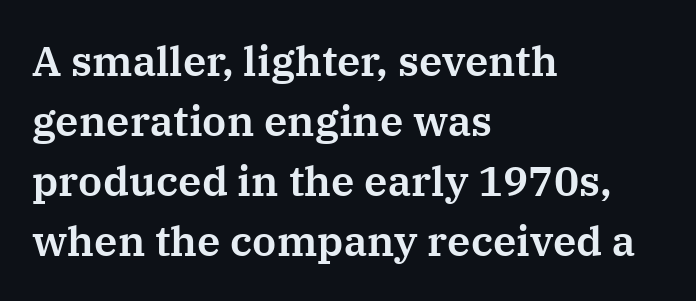
The image shows 42 px serif type, upright; set left-aligned, normal line spacing (1.43x), normal letter spacing, not underlined; medium stroke contrast and a medium x-height.
